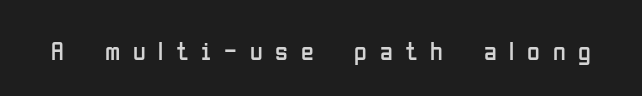
{"italic": "no", "bold": "no", "underline": "no", "letter_spacing": "wide", "letter_spacing_em": 0.49, "glyph_px": 26}
